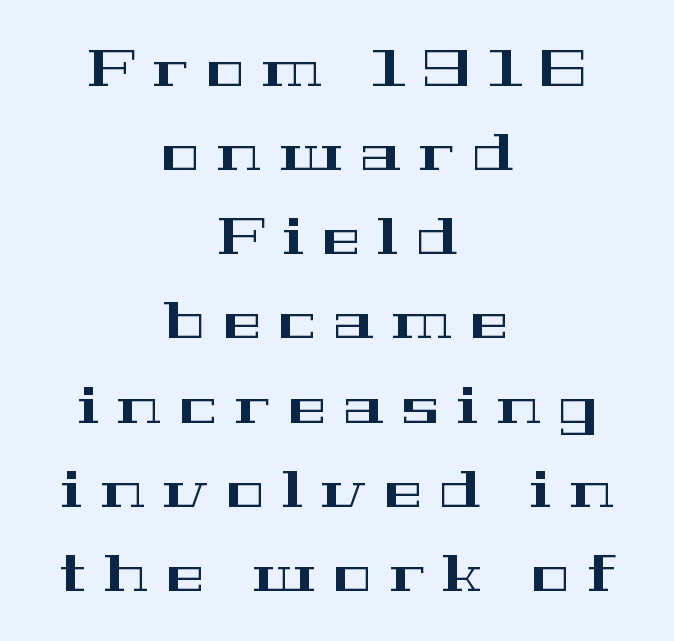
Q: Is the text italic (slanted)? A: No, it is upright.
Q: Is the typeface a serif or a sans-serif typeface? A: Serif.
Q: Is the text underlined? A: No.
Q: How is the paragraph aligned? A: Centered.
Q: Is the spacing between letters normal or unusually wide? A: Unusually wide.
Q: Is the spacing between lines tight, normal or loose? A: Normal.
Q: Width (condensed, normal, or wide)? A: Wide.
Q: Stroke contrast? A: High.
Q: x-height? A: Medium.
Q: Monospaced? A: No.
